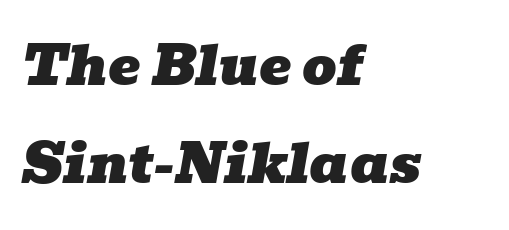
This is oblique type, the kind used for emphasis or titles. The font family rendered here belongs to the serif group. Letters rest on an invisible, unmarked baseline. Here the designer chose a conventional face with non-uniform glyph widths.
